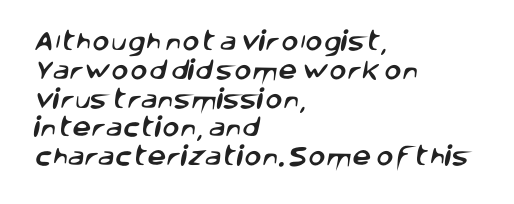
The image shows 21 px text type; set left-aligned, normal line spacing (1.37x), normal letter spacing, not underlined.
